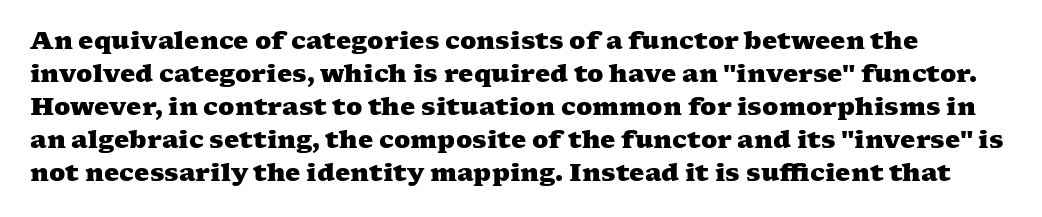
The image shows 24 px bold type; set normal line spacing (1.37x), normal letter spacing, not underlined.
